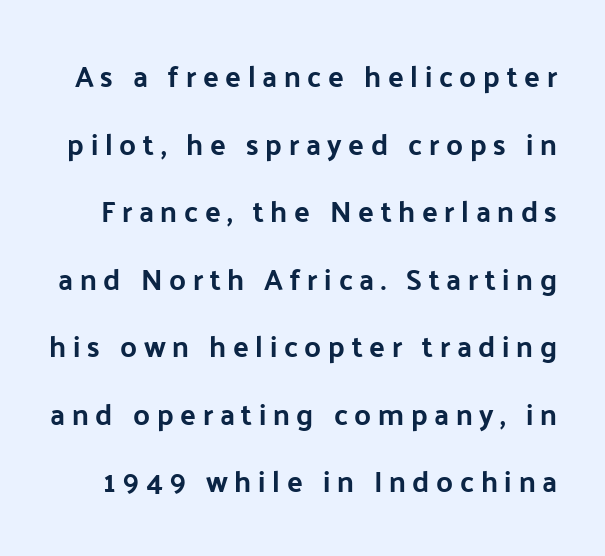
Q: Is the text italic (slanted)? A: No, it is upright.
Q: Is the typeface a serif or a sans-serif typeface? A: Sans-serif.
Q: Is the text underlined? A: No.
Q: Is the spacing between letters normal or unusually wide? A: Unusually wide.
Q: Is the spacing between lines tight, normal or loose? A: Loose.
Q: Width (condensed, normal, or wide)? A: Normal.
Q: Stroke contrast? A: Low.
Q: x-height? A: Medium.
Q: Monospaced? A: No.
